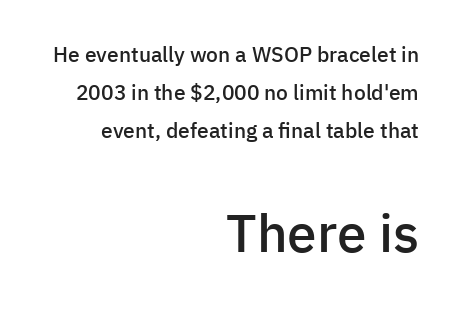
Slightly chunky letters — semibold, I'd say, not full bold. A sans-serif font was chosen for this passage. Is this a fixed-width face? No — the glyphs have proportional, varying widths. In CSS terms this would be text-align: right.
